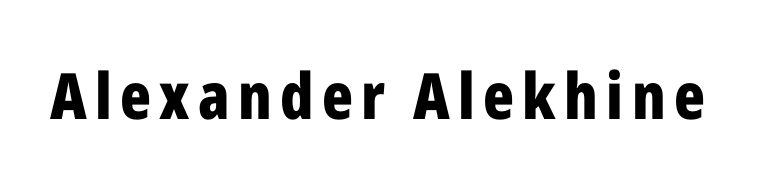
Every character sits straight up, as roman type does. The letters are bold, with thick, heavy strokes. A typesetter would label this face a sans. The passage shown is typed in a proportional face where columns would drift.
